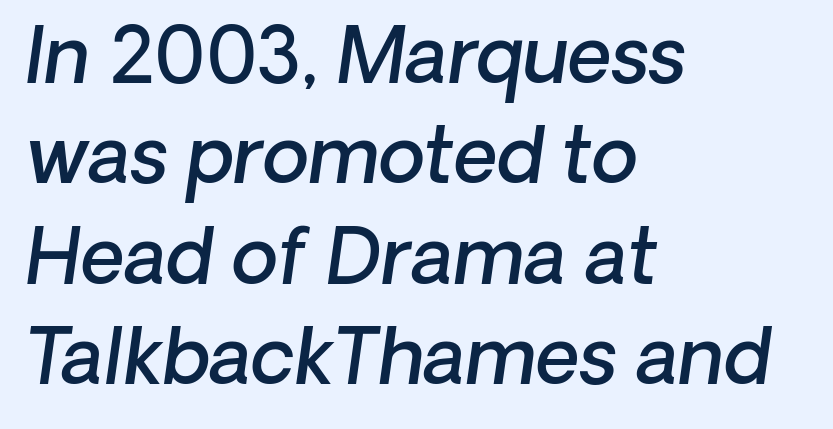
Q: Is the text bold? A: Semi-bold.
Q: Is the typeface a serif or a sans-serif typeface? A: Sans-serif.
Q: Is the text underlined? A: No.
Q: How is the paragraph aligned? A: Left-aligned.
Q: Is the spacing between letters normal or unusually wide? A: Normal.
Q: Is the spacing between lines tight, normal or loose? A: Normal.
Q: Width (condensed, normal, or wide)? A: Normal.
Q: Stroke contrast? A: Low.
Q: x-height? A: Medium.
Q: Monospaced? A: No.
